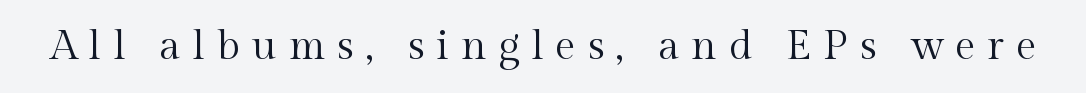
Stems and bowls with no extra thickness — not bold. This sample has the flowing, uneven cadence of proportional lettering. Yep, those are serifs on the letters. Each word looks stretched out because of the extra space between its letters. Each row of text sits above clean, open space.
